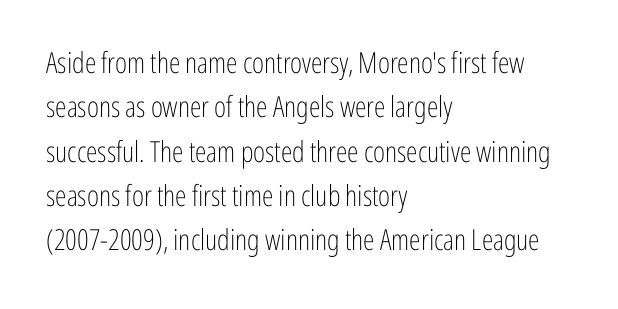
The image shows 29 px light, condensed sans-serif type, upright; set left-aligned, normal line spacing (1.53x), normal letter spacing, not underlined; low stroke contrast and a medium x-height.
